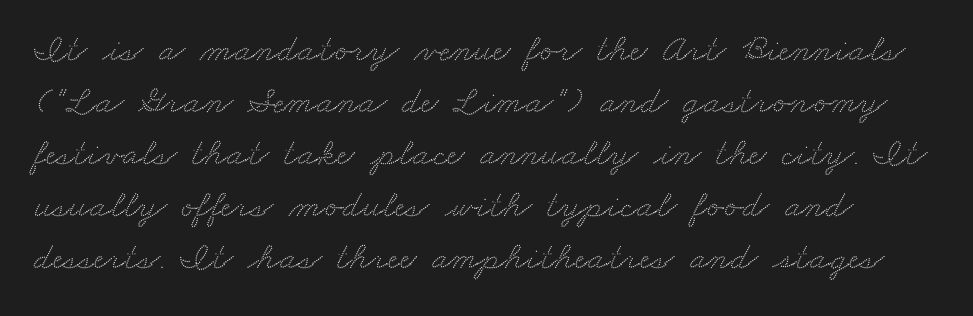
Observe the ordinary spacing: letters are neighbours, not strangers. Words float on clear page, feet unadorned. Serifs: yes, visible at the terminals of the letterforms. Leading matches the norm, producing a regular column. You could not count columns in this text — the font is proportionally spaced.
